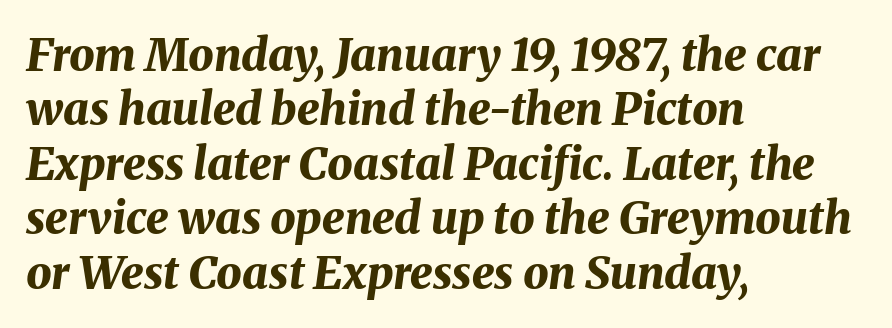
{"italic": "yes", "lean": "right", "slant_degrees": 8, "bold": "yes", "weight": "bold", "width": "normal", "stroke_contrast": "medium", "x_height": "medium", "monospaced": "no", "underline": "no", "align": "left", "line_spacing_ratio": 1.21, "letter_spacing": "normal", "letter_spacing_em": 0.0, "glyph_px": 45}
